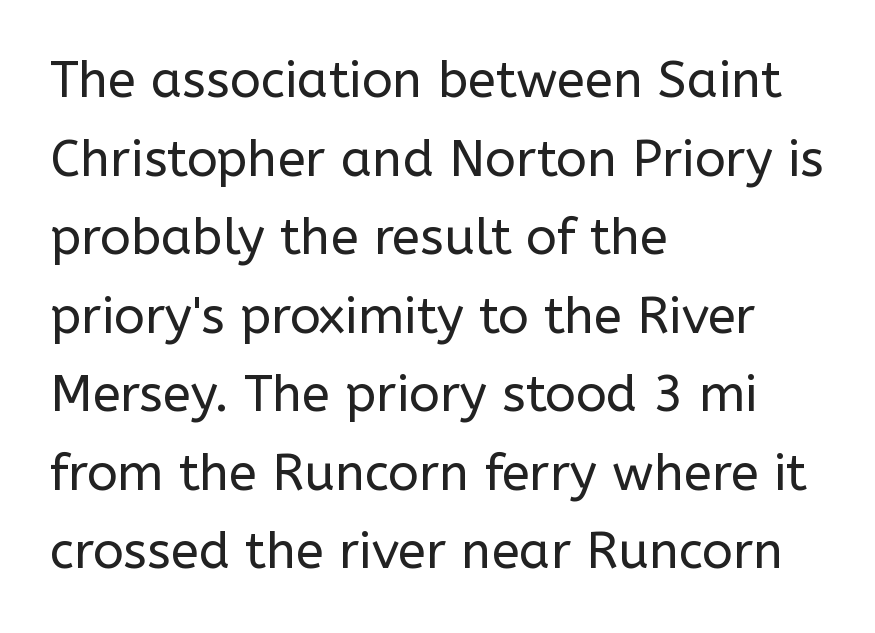
{"serif": "no", "italic": "no", "bold": "no", "weight": "regular", "width": "normal", "stroke_contrast": "low", "x_height": "medium", "monospaced": "no", "underline": "no", "align": "left", "line_spacing": "normal", "line_spacing_ratio": 1.54, "letter_spacing": "normal", "letter_spacing_em": 0.0, "glyph_px": 51}
